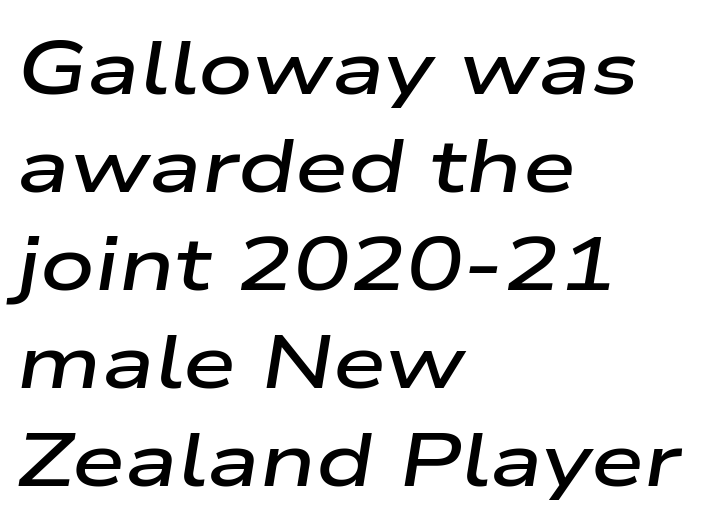
{"italic": "yes", "lean": "right", "slant_degrees": 9, "bold": "semi", "weight": "semibold", "width": "wide", "stroke_contrast": "low", "x_height": "medium", "monospaced": "no", "underline": "no", "align": "left", "line_spacing": "normal", "line_spacing_ratio": 1.29, "letter_spacing": "normal", "letter_spacing_em": 0.0, "glyph_px": 76}
